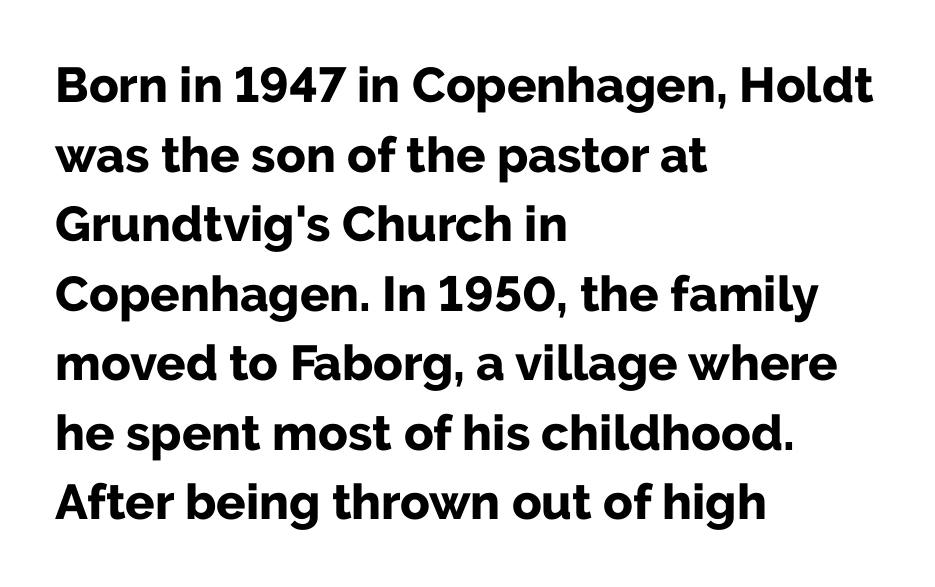
How would I describe the line gaps? Plain and ordinary. This sample uses an upright cut, with every glyph sitting square on the baseline. These lines are rendered in a variable-pitch font. One-word summary of the alignment: left.
